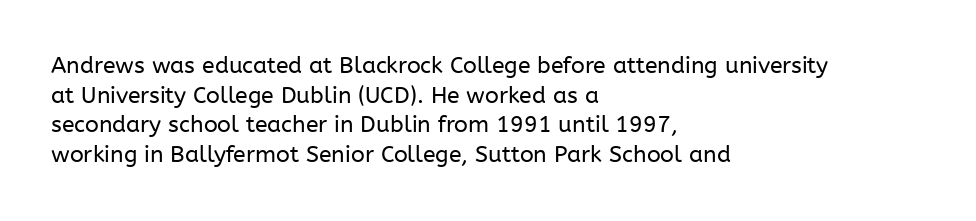
The lines sit at an ordinary, default distance from one another. The rag falls on the right side of this text block. The characters are drawn with everyday or finer stroke widths. Descender tails drop into unmarked territory.
